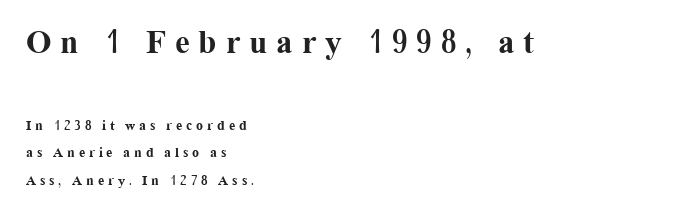
{"serif": "yes", "italic": "no", "bold": "yes", "weight": "bold", "width": "normal", "stroke_contrast": "medium", "x_height": "medium", "monospaced": "no", "underline": "no", "align": "left", "line_spacing": "loose", "line_spacing_ratio": 1.98, "letter_spacing": "wide", "letter_spacing_em": 0.27, "larger_block": "first", "size_ratio": 2.36, "glyph_px": 33}
